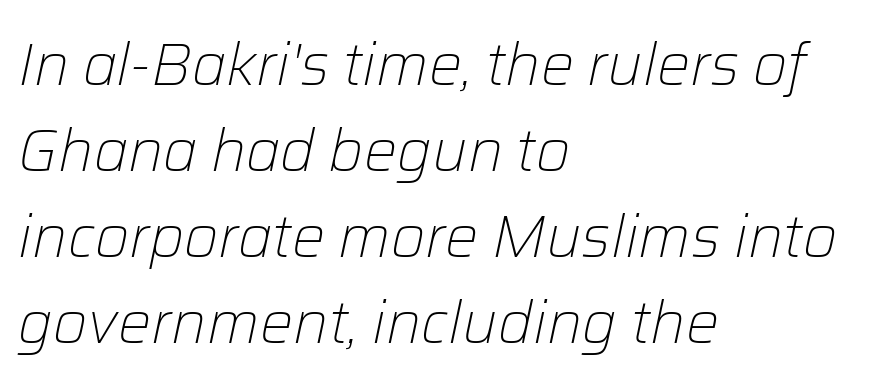
Looks like regular typesetting: each glyph gets only the width it needs. Is the block centered? No — it sits flush against the left margin. The characters are drawn with everyday or finer stroke widths. These lines sit exactly where default settings would place them. The foot of each line stays bare and open.
